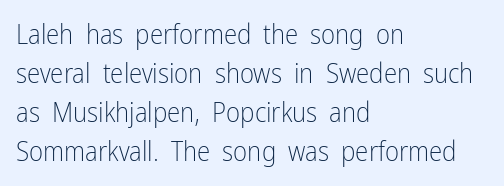
The image shows 27 px text type, upright; set left-aligned, normal line spacing (1.45x), normal letter spacing, not underlined.
